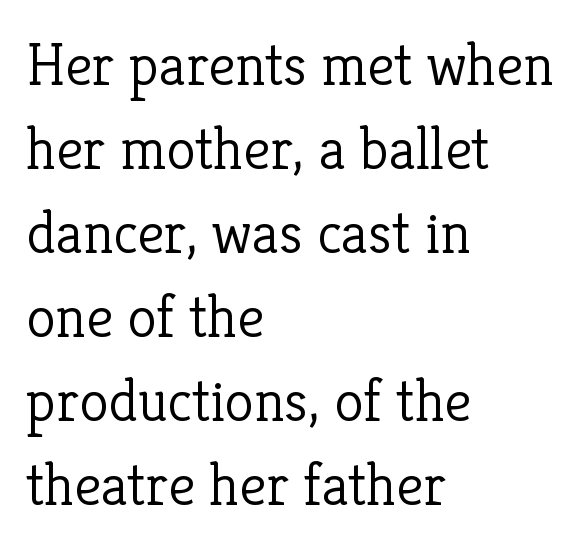
{"serif": "yes", "italic": "no", "bold": "no", "weight": "light", "width": "normal", "stroke_contrast": "low", "x_height": "medium", "monospaced": "no", "underline": "no", "align": "left", "line_spacing": "normal", "line_spacing_ratio": 1.4, "letter_spacing": "normal", "letter_spacing_em": 0.0, "glyph_px": 60}
